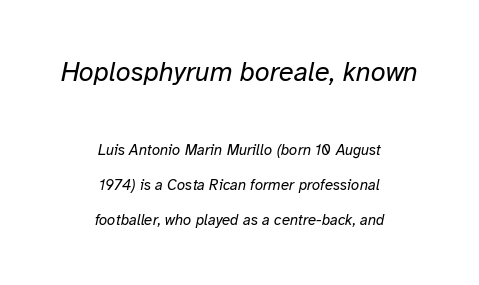
Q: Is the text bold? A: No.
Q: Is the text italic (slanted)? A: Yes, it leans right by about 12 degrees.
Q: Is the text underlined? A: No.
Q: How is the paragraph aligned? A: Centered.
Q: Is the spacing between letters normal or unusually wide? A: Normal.
Q: Is the spacing between lines tight, normal or loose? A: Loose.
Q: Which block of text is set in a larger size, the first (top) or the second (bottom)? A: The first (top) one.
